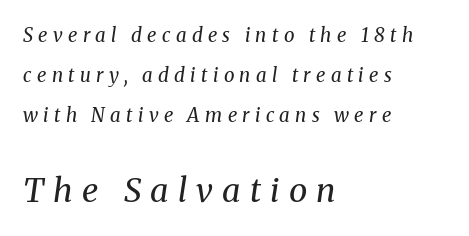
Q: Is the text bold? A: No.
Q: Is the text italic (slanted)? A: Yes, it leans right by about 8 degrees.
Q: Is the typeface a serif or a sans-serif typeface? A: Serif.
Q: Is the text underlined? A: No.
Q: How is the paragraph aligned? A: Left-aligned.
Q: Is the spacing between letters normal or unusually wide? A: Unusually wide.
Q: Is the spacing between lines tight, normal or loose? A: Loose.
Q: Which block of text is set in a larger size, the first (top) or the second (bottom)? A: The second (bottom) one.
Q: Width (condensed, normal, or wide)? A: Normal.
Q: Stroke contrast? A: Medium.
Q: x-height? A: Medium.
Q: Monospaced? A: No.
